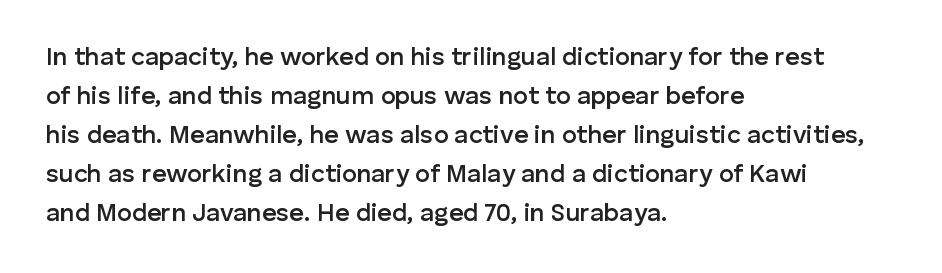
{"italic": "no", "bold": "semi", "underline": "no", "align": "left", "line_spacing": "normal", "line_spacing_ratio": 1.56, "letter_spacing": "normal", "letter_spacing_em": 0.0, "glyph_px": 25}
